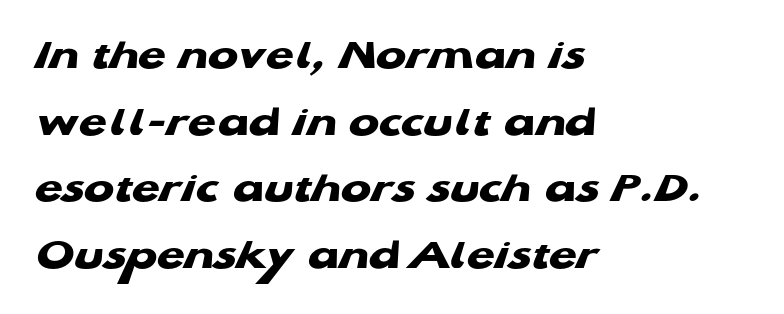
This is heavy type, rendered in bold. The type is set solid horizontally, with unmodified tracking. The type family on display is of the sans-serif kind. Looks like regular typesetting: each glyph gets only the width it needs. Where is the straight margin? On the left. Underline: absent.
